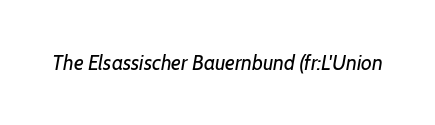
{"italic": "yes", "lean": "right", "slant_degrees": 7, "bold": "no", "underline": "no", "letter_spacing": "normal", "letter_spacing_em": 0.0, "glyph_px": 21}
